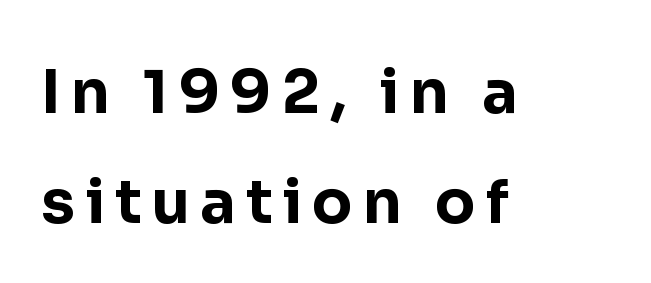
The image shows 60 px bold sans-serif type, upright; set left-aligned, line spacing 1.83x, not underlined; low stroke contrast and a medium x-height.
